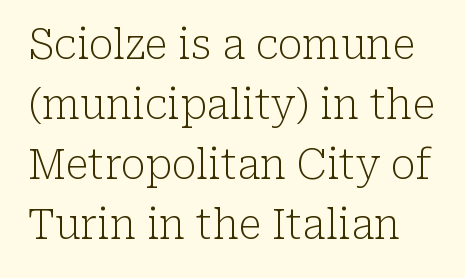
Q: Is the text bold? A: No.
Q: Is the text italic (slanted)? A: No, it is upright.
Q: Is the typeface a serif or a sans-serif typeface? A: Serif.
Q: Is the text underlined? A: No.
Q: Is the spacing between letters normal or unusually wide? A: Normal.
Q: Is the spacing between lines tight, normal or loose? A: Normal.
Q: Width (condensed, normal, or wide)? A: Normal.
Q: Stroke contrast? A: Low.
Q: x-height? A: Medium.
Q: Monospaced? A: No.
